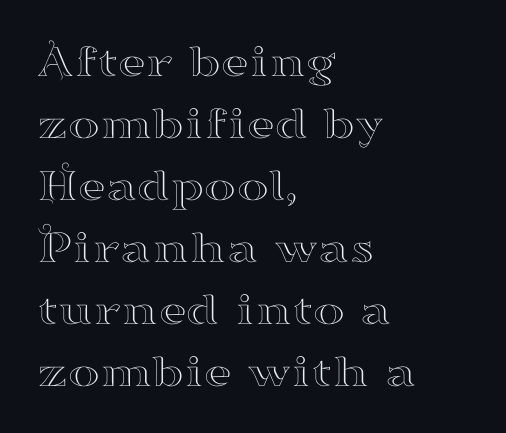
{"serif": "yes", "italic": "no", "width": "wide", "stroke_contrast": "high", "x_height": "small", "monospaced": "no", "underline": "no", "align": "left", "line_spacing": "normal", "line_spacing_ratio": 1.29, "letter_spacing": "normal", "letter_spacing_em": 0.0, "glyph_px": 48}
